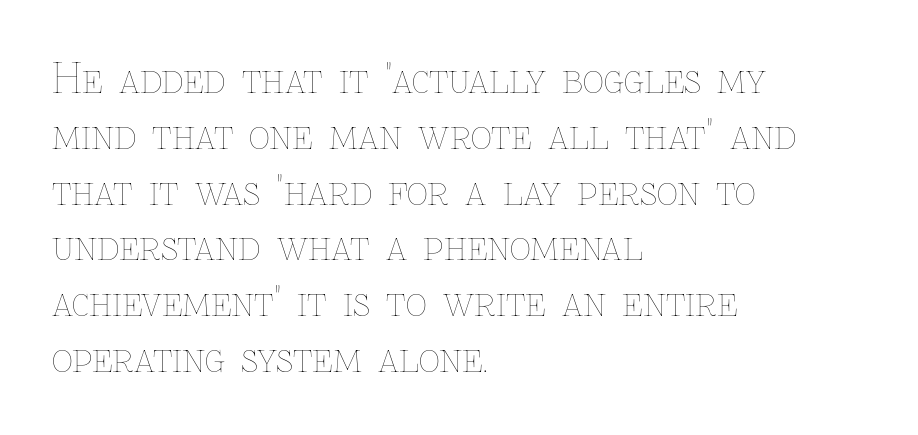
Q: Is the text bold? A: No.
Q: Is the text italic (slanted)? A: No, it is upright.
Q: Is the text underlined? A: No.
Q: How is the paragraph aligned? A: Left-aligned.
Q: Is the spacing between letters normal or unusually wide? A: Normal.
Q: Is the spacing between lines tight, normal or loose? A: Normal.
Q: Width (condensed, normal, or wide)? A: Normal.
Q: Stroke contrast? A: Low.
Q: x-height? A: Medium.
Q: Monospaced? A: No.
